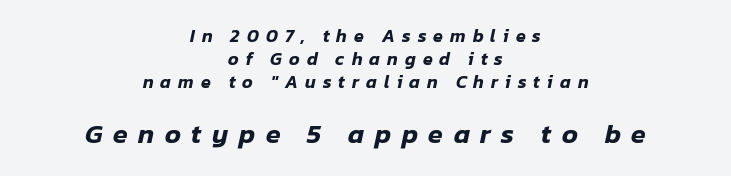
Q: Is the text italic (slanted)? A: Yes, it leans right by about 12 degrees.
Q: Is the text underlined? A: No.
Q: How is the paragraph aligned? A: Centered.
Q: Is the spacing between letters normal or unusually wide? A: Unusually wide.
Q: Is the spacing between lines tight, normal or loose? A: Normal.
Q: Which block of text is set in a larger size, the first (top) or the second (bottom)? A: The second (bottom) one.
